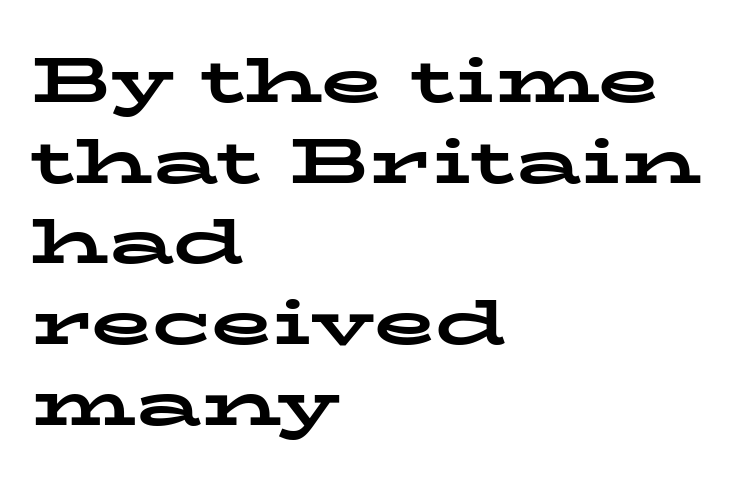
The image shows 63 px bold, wide serif type, upright; set left-aligned, normal line spacing (1.28x), normal letter spacing, not underlined; low stroke contrast and a medium x-height.
